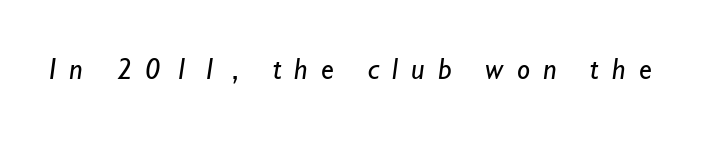
{"serif": "no", "bold": "no", "weight": "regular", "width": "normal", "stroke_contrast": "low", "x_height": "small", "monospaced": "no", "underline": "no", "letter_spacing": "wide", "letter_spacing_em": 0.46, "glyph_px": 29}
